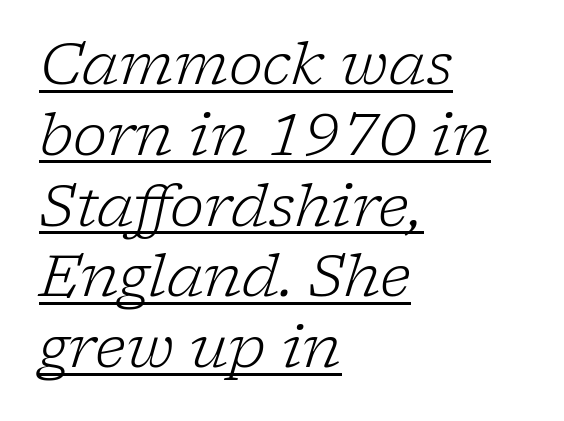
{"serif": "yes", "italic": "yes", "lean": "right", "slant_degrees": 17, "bold": "no", "weight": "light", "width": "normal", "stroke_contrast": "low", "x_height": "medium", "monospaced": "no", "underline": "yes", "align": "left", "line_spacing_ratio": 1.22, "letter_spacing": "normal", "letter_spacing_em": 0.0, "glyph_px": 58}
